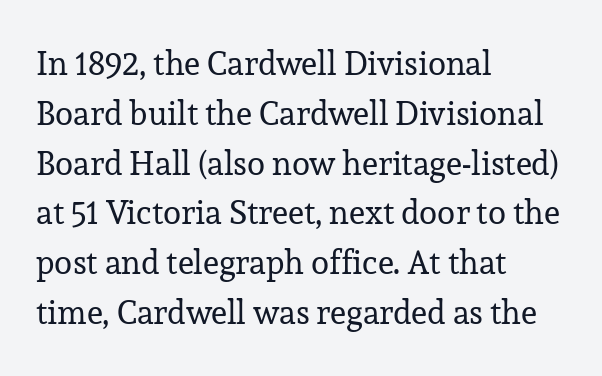
The letters advance in unequal steps, a hallmark of proportional type. Words appear dense and cohesive because spacing is normal. Short and long lines alike share a common starting point at left. Quick note: interline space is typical.
